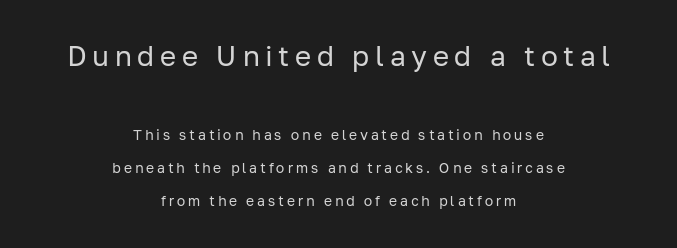
The tracking reads as deliberately expanded to a designer's eye. Do the characters align in a grid? No, the font is proportional. Check under the words: just untouched page. Weight: regular or lighter. The axis of the letterforms is exactly vertical. Reading down the block, each line starts at a different indent, mirrored at its end.
